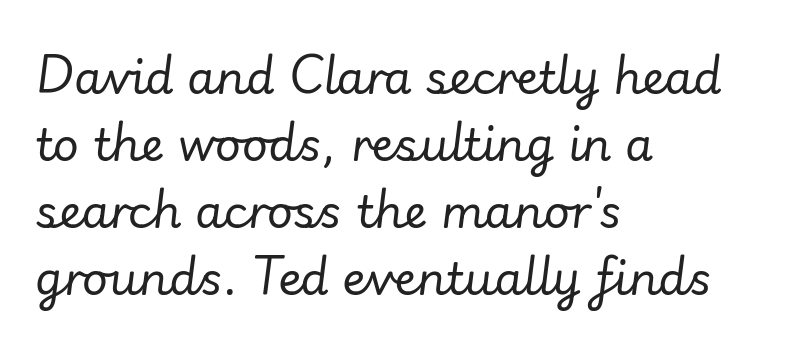
Letters rest on an invisible, unmarked baseline. This is oblique type, the kind used for emphasis or titles. Spacing between characters is what you'd get straight out of the box. Casual observation: everything's shoved over to the left. A light-to-regular cut is what we see here.
